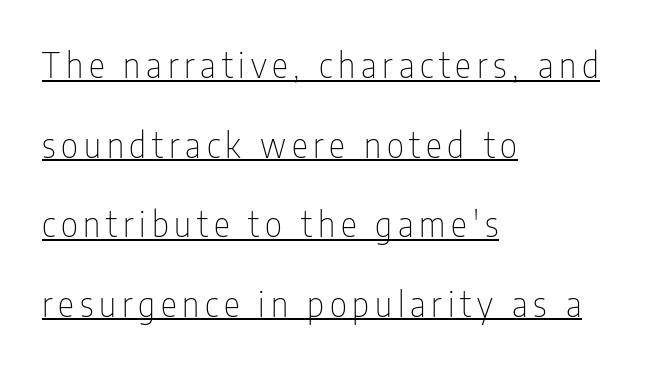
Is the type heavy? It reads as light-to-regular instead. Classification — sans serif. Proportional: the letters do not fall into vertical columns. The font's upright variant was chosen for this text. Underlined type. If you measured baseline to baseline, you'd find a long distance.
